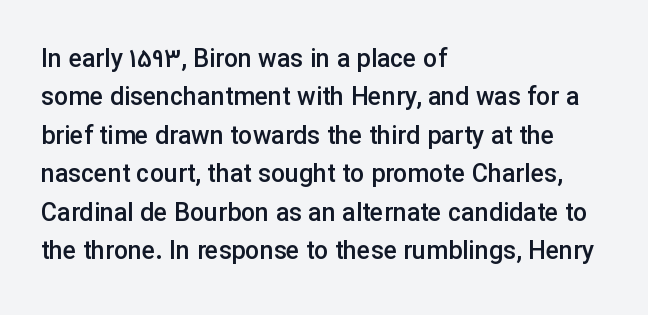
{"italic": "no", "bold": "semi", "underline": "no", "align": "left", "line_spacing": "normal", "line_spacing_ratio": 1.54, "letter_spacing": "normal", "letter_spacing_em": 0.0, "glyph_px": 25}
